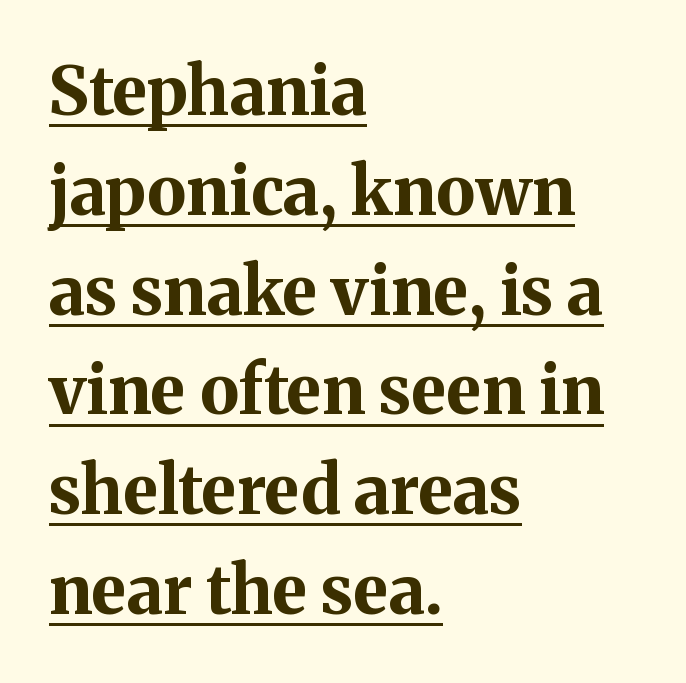
The image shows 67 px bold serif type, upright; set left-aligned, normal line spacing (1.49x), normal letter spacing, underlined; medium stroke contrast and a medium x-height.
